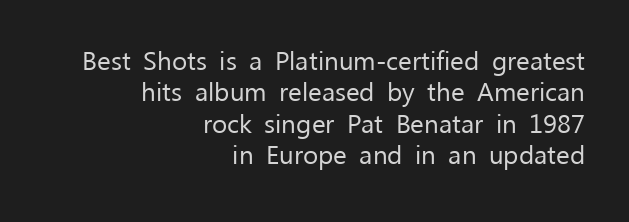
The image shows 26 px text type, upright; set right-aligned, line spacing 1.21x, normal letter spacing, not underlined.
